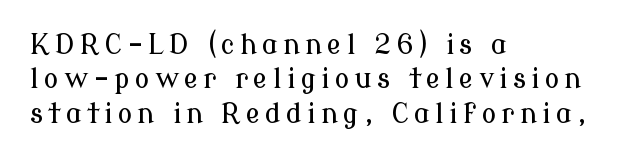
The paragraph has a hard left edge and a soft right edge. A typesetter would call this leading conventional body-copy spacing. Rule under the text: the space is simply empty. Designer's note — italics off, roman on.
